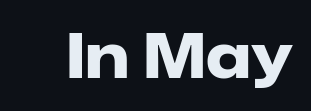
Q: Is the text bold? A: Yes.
Q: Is the text italic (slanted)? A: No, it is upright.
Q: Is the typeface a serif or a sans-serif typeface? A: Sans-serif.
Q: Is the text underlined? A: No.
Q: Is the spacing between letters normal or unusually wide? A: Normal.
Q: Width (condensed, normal, or wide)? A: Normal.
Q: Stroke contrast? A: Low.
Q: x-height? A: Medium.
Q: Monospaced? A: No.
